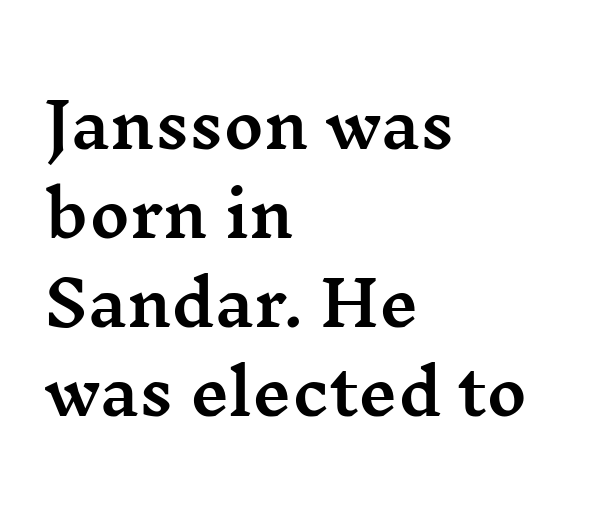
The image shows 61 px wide serif type, upright; set left-aligned, normal line spacing (1.46x), normal letter spacing, not underlined; medium stroke contrast and a medium x-height.
